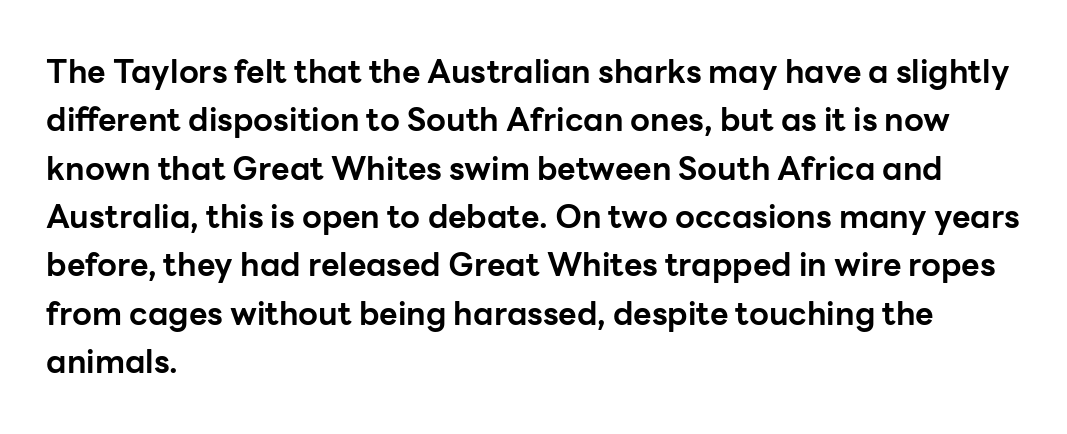
This sample keeps an unexceptional amount of space between lines. Nobody drew a line under any word here. The face used here is rendered with its standard letterfit. The font family rendered here belongs to the sans-serif group.
